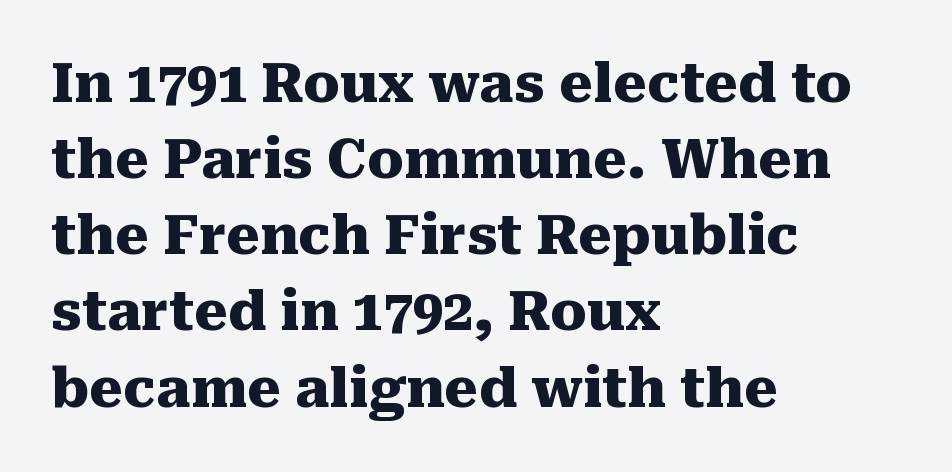
Q: Is the text bold? A: Yes.
Q: Is the text italic (slanted)? A: No, it is upright.
Q: Is the typeface a serif or a sans-serif typeface? A: Serif.
Q: Is the text underlined? A: No.
Q: How is the paragraph aligned? A: Left-aligned.
Q: Is the spacing between letters normal or unusually wide? A: Normal.
Q: Is the spacing between lines tight, normal or loose? A: Normal.
Q: Width (condensed, normal, or wide)? A: Normal.
Q: Stroke contrast? A: Medium.
Q: x-height? A: Medium.
Q: Monospaced? A: No.
